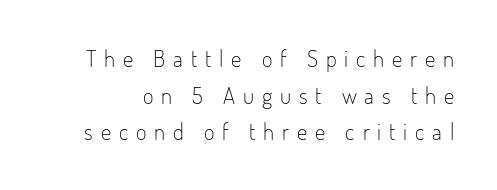
{"italic": "no", "bold": "no", "underline": "no", "line_spacing": "normal", "line_spacing_ratio": 1.59, "letter_spacing": "wide", "letter_spacing_em": 0.34, "glyph_px": 23}
